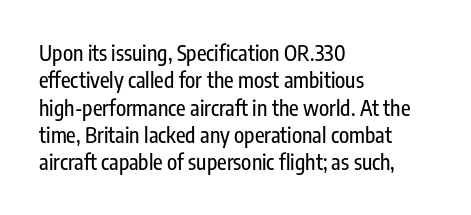
{"italic": "no", "underline": "no", "align": "left", "line_spacing": "normal", "line_spacing_ratio": 1.3, "letter_spacing": "normal", "letter_spacing_em": 0.0, "glyph_px": 21}
